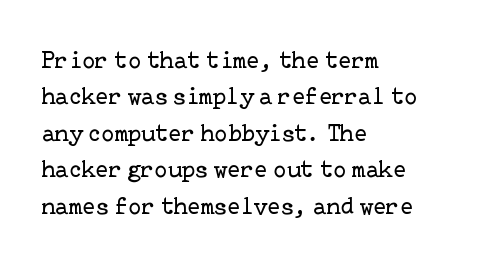
{"italic": "no", "bold": "no", "underline": "no", "align": "left", "line_spacing": "normal", "line_spacing_ratio": 1.52, "letter_spacing": "normal", "letter_spacing_em": 0.0, "glyph_px": 24}
